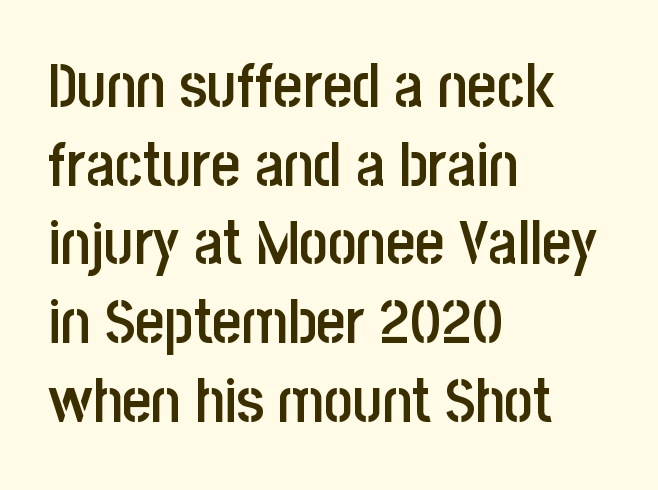
Q: Is the text bold? A: Semi-bold.
Q: Is the text italic (slanted)? A: No, it is upright.
Q: Is the typeface a serif or a sans-serif typeface? A: Sans-serif.
Q: Is the text underlined? A: No.
Q: How is the paragraph aligned? A: Left-aligned.
Q: Is the spacing between letters normal or unusually wide? A: Normal.
Q: Is the spacing between lines tight, normal or loose? A: Normal.
Q: Width (condensed, normal, or wide)? A: Condensed.
Q: Stroke contrast? A: Low.
Q: x-height? A: Large.
Q: Monospaced? A: No.
